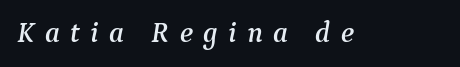
The string is rendered with underlining switched off. I'd call this a serif setting — the letters wear small feet. The lettering tilts uniformly, giving the passage an italic look. Look at the tracking — it's clearly loosened, letters drifting apart.
